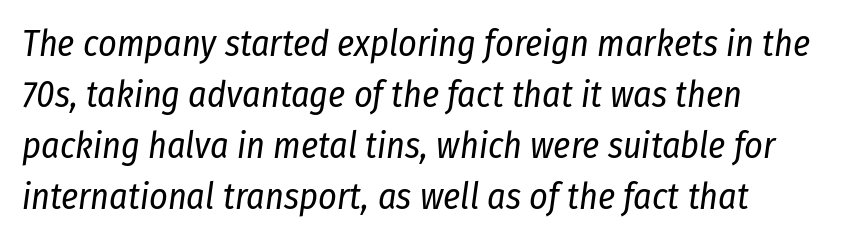
Q: Is the text bold? A: No.
Q: Is the text italic (slanted)? A: Yes, it leans right by about 8 degrees.
Q: Is the text underlined? A: No.
Q: How is the paragraph aligned? A: Left-aligned.
Q: Is the spacing between letters normal or unusually wide? A: Normal.
Q: Is the spacing between lines tight, normal or loose? A: Normal.
Q: Width (condensed, normal, or wide)? A: Condensed.
Q: Stroke contrast? A: Low.
Q: x-height? A: Medium.
Q: Monospaced? A: No.
